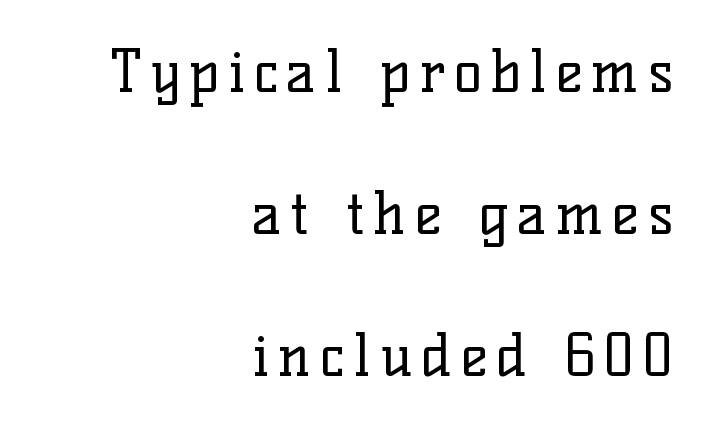
{"serif": "yes", "italic": "no", "bold": "no", "weight": "regular", "width": "normal", "stroke_contrast": "low", "x_height": "medium", "monospaced": "no", "underline": "no", "align": "right", "line_spacing": "loose", "line_spacing_ratio": 2.45, "glyph_px": 58}
